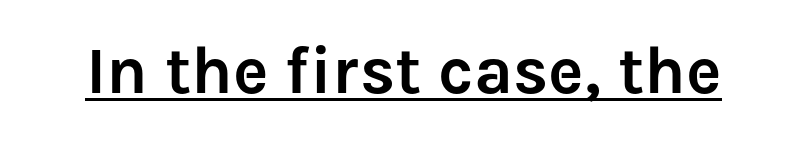
These lines were composed using upright roman letters. The rendering keeps characters at their native spacing. Proportional: the letters do not fall into vertical columns. A typesetter would label this face a sans. Underline: present.
